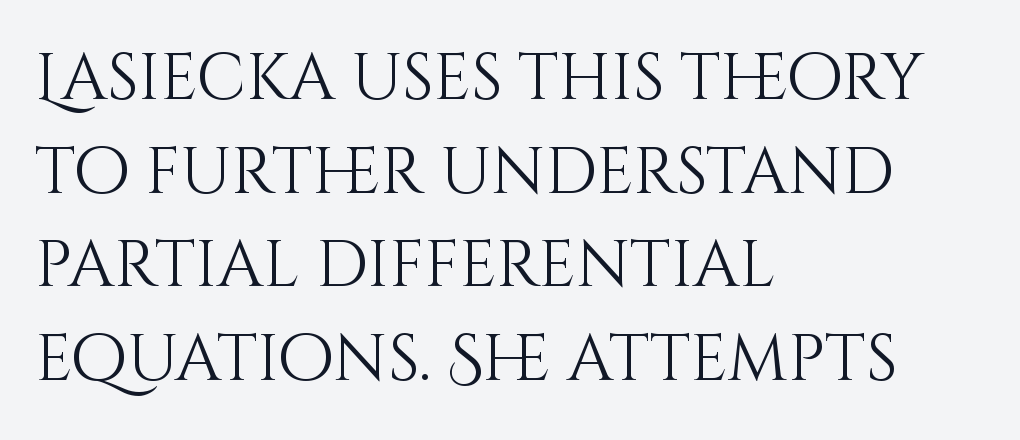
Q: Is the text bold? A: No.
Q: Is the text italic (slanted)? A: No, it is upright.
Q: Is the text underlined? A: No.
Q: How is the paragraph aligned? A: Left-aligned.
Q: Is the spacing between letters normal or unusually wide? A: Normal.
Q: Is the spacing between lines tight, normal or loose? A: Normal.
Q: Width (condensed, normal, or wide)? A: Normal.
Q: Stroke contrast? A: Medium.
Q: x-height? A: Large.
Q: Monospaced? A: No.
